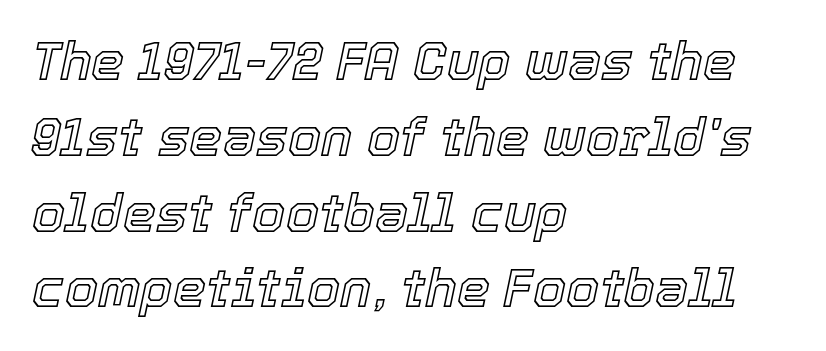
{"italic": "yes", "lean": "right", "slant_degrees": 12, "width": "normal", "x_height": "medium", "monospaced": "no", "underline": "no", "align": "left", "line_spacing": "normal", "line_spacing_ratio": 1.43, "letter_spacing": "normal", "letter_spacing_em": 0.0, "glyph_px": 53}
